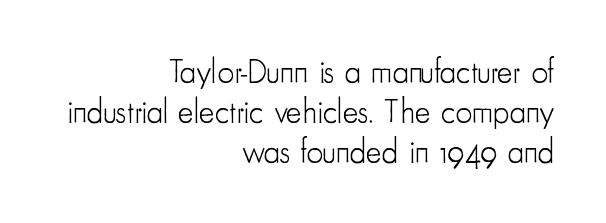
{"serif": "no", "italic": "no", "bold": "no", "weight": "light", "width": "condensed", "stroke_contrast": "low", "x_height": "small", "monospaced": "no", "underline": "no", "align": "right", "line_spacing_ratio": 1.21, "letter_spacing": "normal", "letter_spacing_em": 0.0, "glyph_px": 33}
